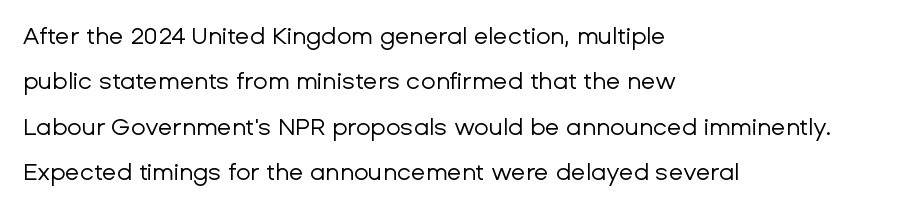
The image shows 24 px text type, upright; set left-aligned, line spacing 1.89x, normal letter spacing, not underlined.
